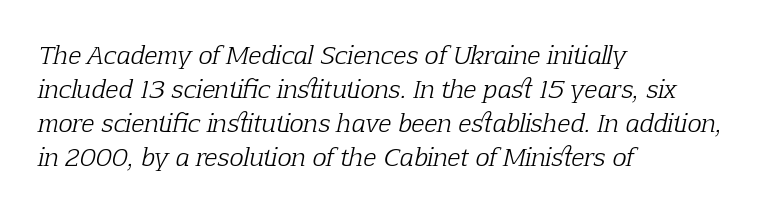
{"italic": "yes", "lean": "right", "slant_degrees": 12, "bold": "no", "underline": "no", "align": "left", "line_spacing": "normal", "line_spacing_ratio": 1.42, "letter_spacing": "normal", "letter_spacing_em": 0.0, "glyph_px": 24}
